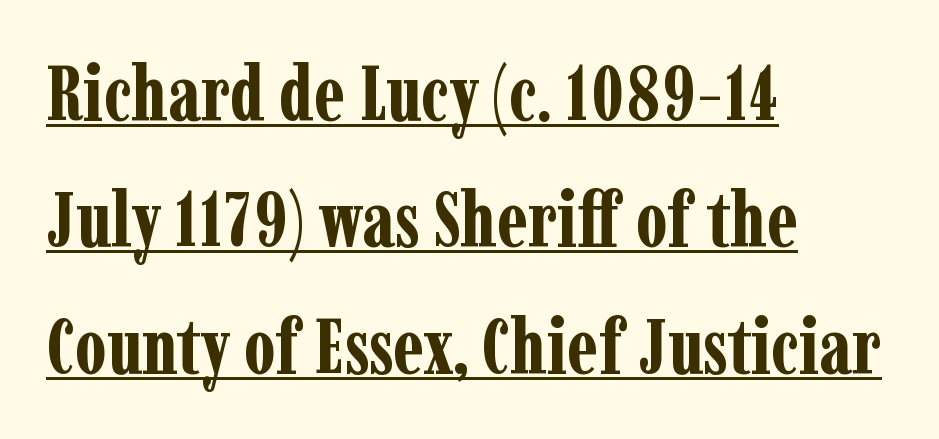
Proportional: the letters do not fall into vertical columns. What kind of face is this? One with serifs. The specimen reads as upright at a glance. Each line starts at the same left margin while the right side varies. Caption: bold face, heavy strokes.
